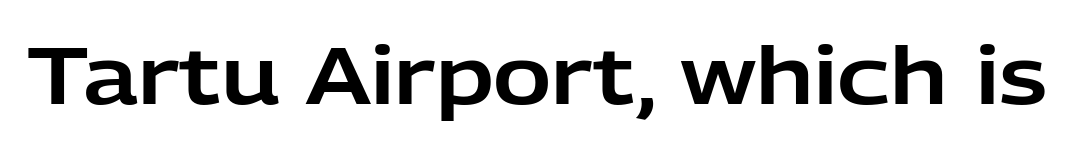
If you drew a line through each stem, it would be perfectly vertical. Each letter keeps its own natural width here, so spacing adapts to shape. The space beneath each line is pristine and unruled. Characters follow at the spacing the type designer built in. Stroke terminals: plain, sans-serif.
